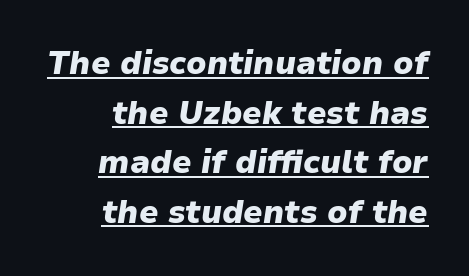
The image shows 32 px heavy type, italic (leaning right); set right-aligned, normal line spacing (1.55x), normal letter spacing, underlined; low stroke contrast and a medium x-height.
